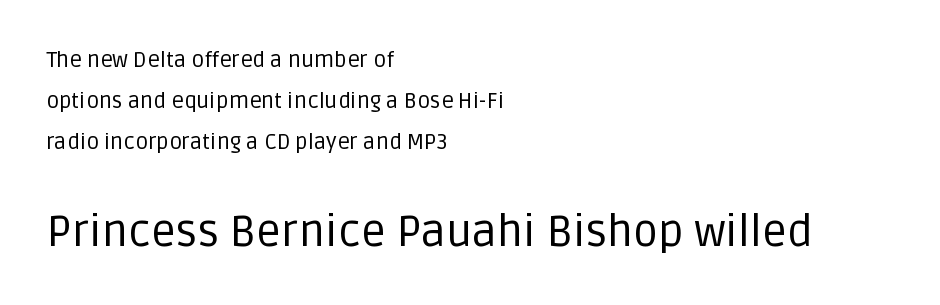
Q: Is the text bold? A: No.
Q: Is the text italic (slanted)? A: No, it is upright.
Q: Is the typeface a serif or a sans-serif typeface? A: Sans-serif.
Q: Is the text underlined? A: No.
Q: How is the paragraph aligned? A: Left-aligned.
Q: Is the spacing between letters normal or unusually wide? A: Normal.
Q: Which block of text is set in a larger size, the first (top) or the second (bottom)? A: The second (bottom) one.
Q: Width (condensed, normal, or wide)? A: Normal.
Q: Stroke contrast? A: Low.
Q: x-height? A: Large.
Q: Monospaced? A: No.
